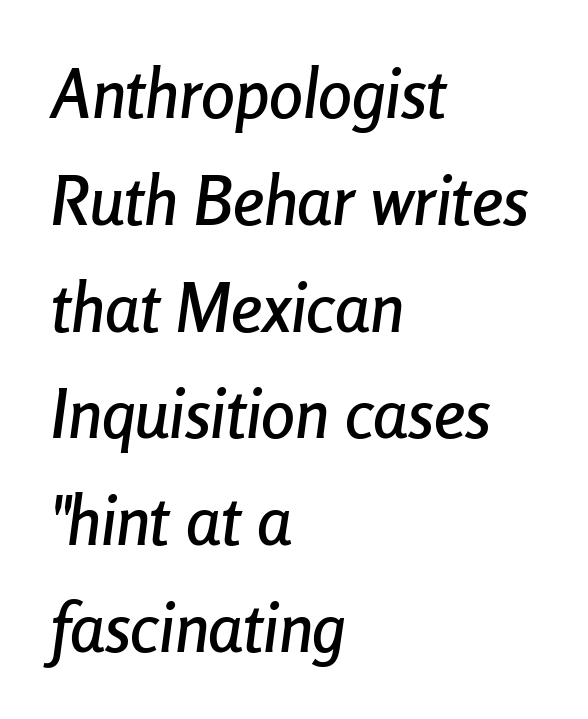
{"italic": "yes", "lean": "right", "slant_degrees": 8, "width": "condensed", "stroke_contrast": "low", "x_height": "medium", "monospaced": "no", "underline": "no", "align": "left", "line_spacing": "normal", "line_spacing_ratio": 1.57, "letter_spacing": "normal", "letter_spacing_em": 0.0, "glyph_px": 68}
